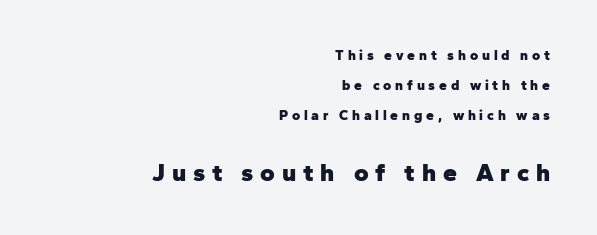
Nobody drew a line under any word here. Horizontally, the lines are justified to the trailing edge only. You can tell it's not italic because the verticals are truly vertical. The space between consecutive lines is lavish. Each glyph is drawn with heavy, bold strokes. These lines have a slow, spaced-out rhythm from letter to letter.
